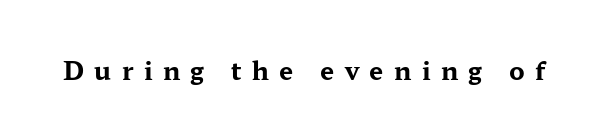
Q: Is the text bold? A: Yes.
Q: Is the text italic (slanted)? A: No, it is upright.
Q: Is the text underlined? A: No.
Q: Is the spacing between letters normal or unusually wide? A: Unusually wide.
